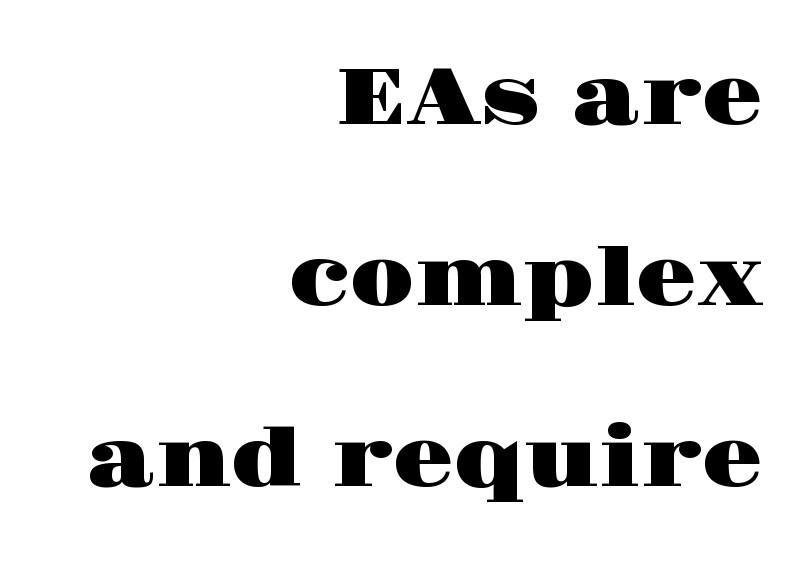
Glance below the letters and you will spot only blank space. This sample uses an upright cut, with every glyph sitting square on the baseline. Does extra space separate the letters? No, they use regular spacing. Are there feet on the stems? There are — it's a serif. The vertical gap from one line to the next is large. Right-aligned paragraph, ragged on the left.
